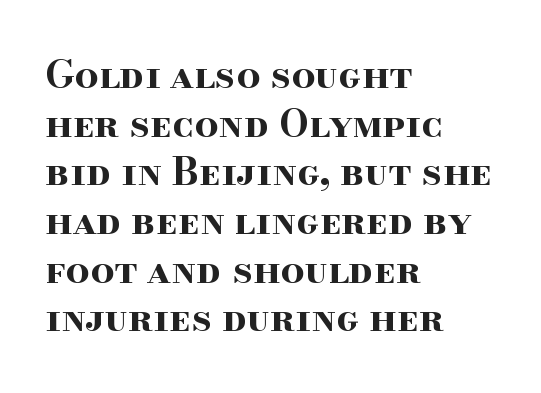
Vertical spacing — default. The passage shown is typed in a proportional face where columns would drift. Strong, thick strokes mark this as bold type. Does extra space separate the letters? No, they use regular spacing. The string is rendered with underlining switched off.
